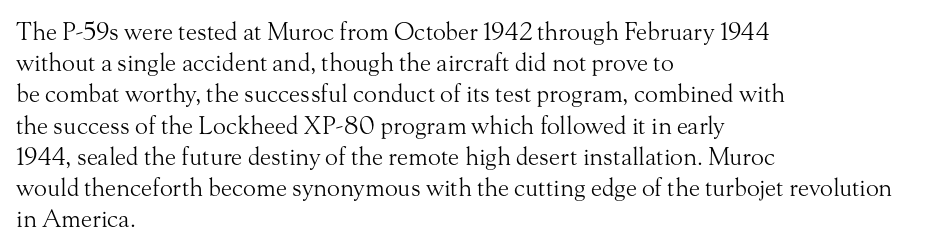
{"italic": "no", "bold": "no", "underline": "no", "align": "left", "line_spacing": "normal", "line_spacing_ratio": 1.3, "letter_spacing": "normal", "letter_spacing_em": 0.0, "glyph_px": 24}
